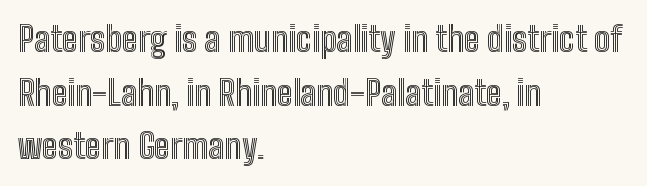
{"italic": "no", "width": "condensed", "x_height": "medium", "monospaced": "no", "underline": "no", "align": "left", "line_spacing": "normal", "line_spacing_ratio": 1.58, "letter_spacing": "normal", "letter_spacing_em": 0.0, "glyph_px": 34}
